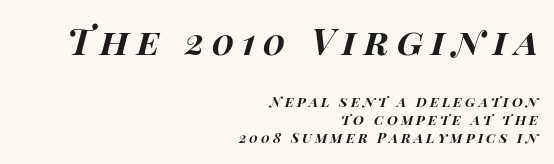
These lines are set flush right with a ragged left edge. The axis of the letterforms is tilted away from vertical. Glyph-to-glyph distance is far greater than everyday printed text. As a designer I'd log this as weight 700, bold.
